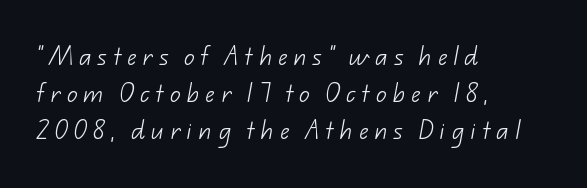
{"bold": "no", "underline": "no", "align": "left", "line_spacing_ratio": 1.77, "letter_spacing": "wide", "letter_spacing_em": 0.28, "glyph_px": 21}
